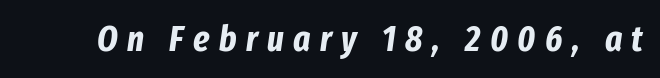
The image shows 36 px bold, condensed type, italic (leaning right); set unusually wide letter spacing (+0.26 em), not underlined; low stroke contrast and a medium x-height.
